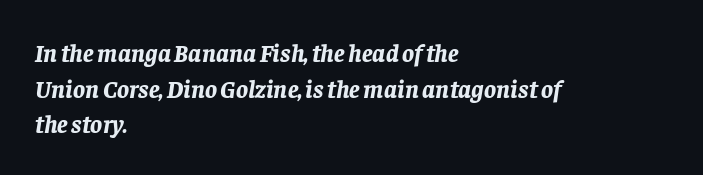
Short and long lines alike share a common starting point at left. Beneath every word, the page is bare. Spacing between characters is what you'd get straight out of the box. In terms of posture, this sample is oblique. If you measured baseline to baseline, you'd find a middling distance.
